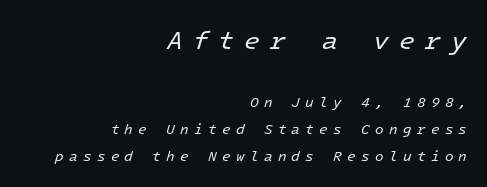
The image shows 26 px text type, italic (leaning right); set right-aligned, loose line spacing (1.93x), unusually wide letter spacing (+0.38 em), not underlined; the first (top) block is 1.86x larger.
